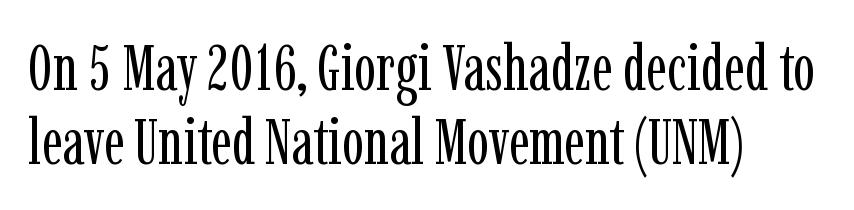
{"serif": "yes", "italic": "no", "bold": "no", "weight": "regular", "width": "condensed", "stroke_contrast": "low", "x_height": "medium", "monospaced": "no", "underline": "no", "align": "left", "line_spacing": "tight", "line_spacing_ratio": 1.14, "letter_spacing": "normal", "letter_spacing_em": 0.0, "glyph_px": 65}
